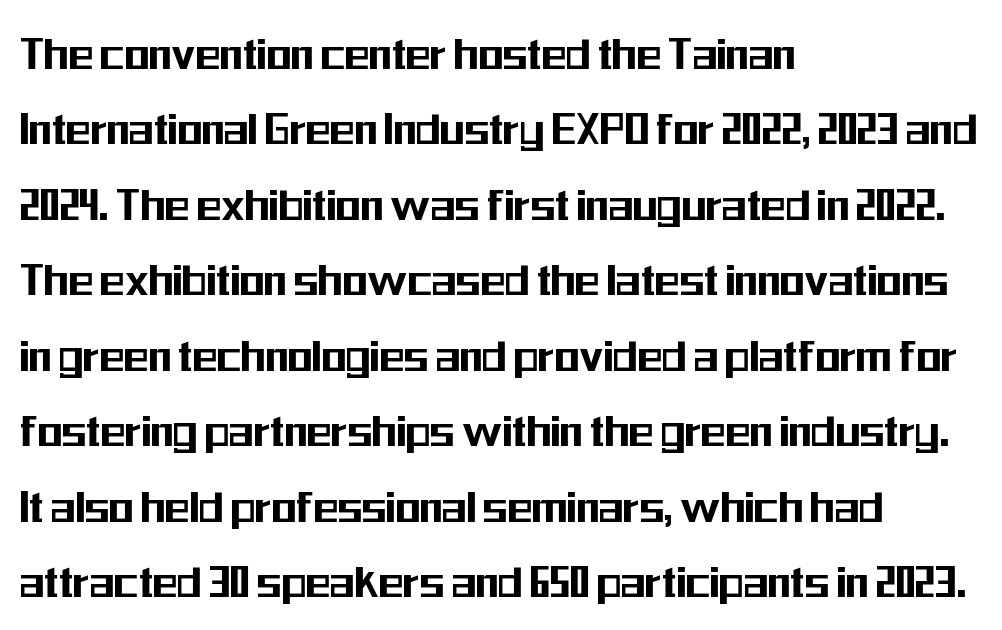
The rendering uses a moderate line-height, typical for paragraphs. The compositor pushed each line to the left boundary. Type without underlining. No italicization has been applied; the sample stays upright.
